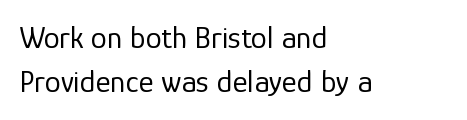
{"serif": "no", "italic": "no", "bold": "no", "weight": "regular", "width": "normal", "stroke_contrast": "low", "x_height": "medium", "monospaced": "no", "underline": "no", "align": "left", "line_spacing": "normal", "line_spacing_ratio": 1.38, "letter_spacing": "normal", "letter_spacing_em": 0.0, "glyph_px": 32}
